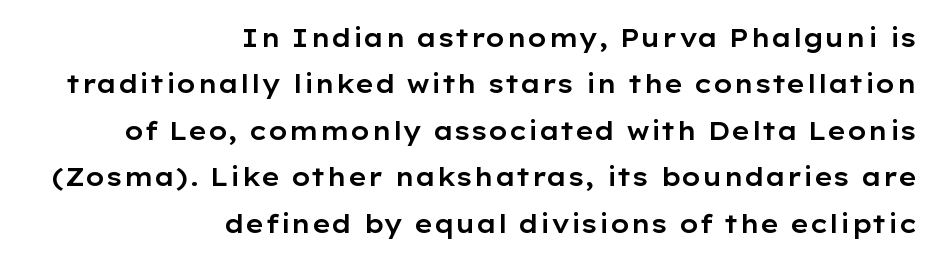
{"italic": "no", "underline": "no", "align": "right", "line_spacing_ratio": 1.86, "letter_spacing": "normal", "letter_spacing_em": 0.0, "glyph_px": 25}
